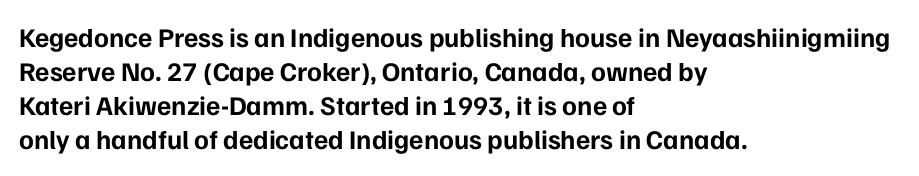
Q: Is the text bold? A: Yes.
Q: Is the text italic (slanted)? A: No, it is upright.
Q: Is the text underlined? A: No.
Q: How is the paragraph aligned? A: Left-aligned.
Q: Is the spacing between letters normal or unusually wide? A: Normal.
Q: Is the spacing between lines tight, normal or loose? A: Normal.
